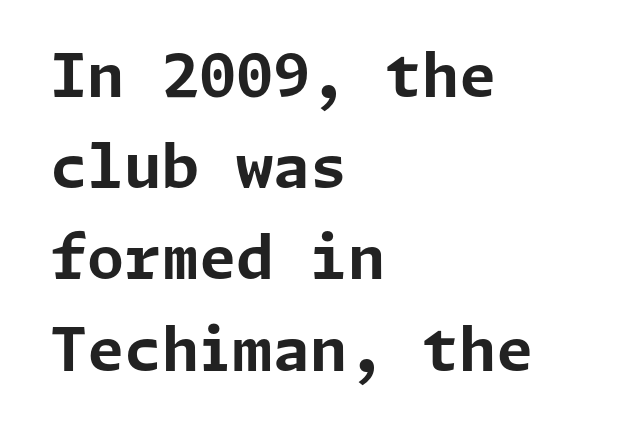
{"serif": "no", "italic": "no", "bold": "yes", "weight": "bold", "width": "normal", "stroke_contrast": "low", "x_height": "medium", "underline": "no", "align": "left", "line_spacing": "normal", "line_spacing_ratio": 1.52, "letter_spacing": "normal", "letter_spacing_em": 0.0, "glyph_px": 60}
